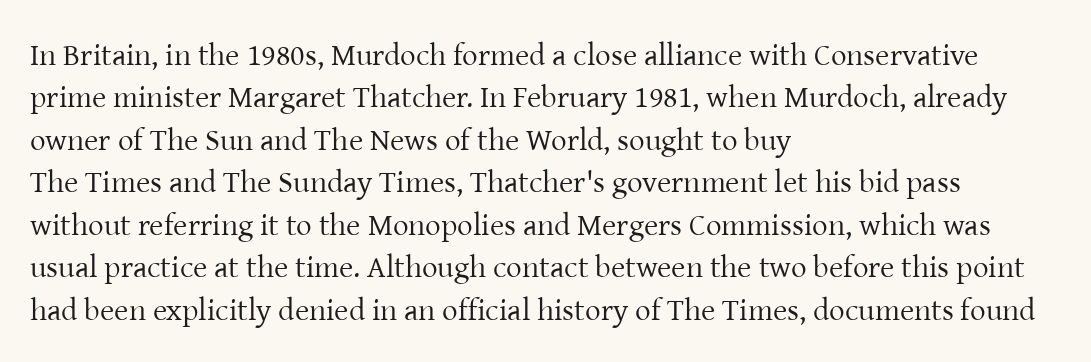
This rendering uses left alignment, leaving the right contour irregular. These lines are composed in type with serifs. The rendering uses natural spacing where letterforms have individual widths. Type without underlining.
